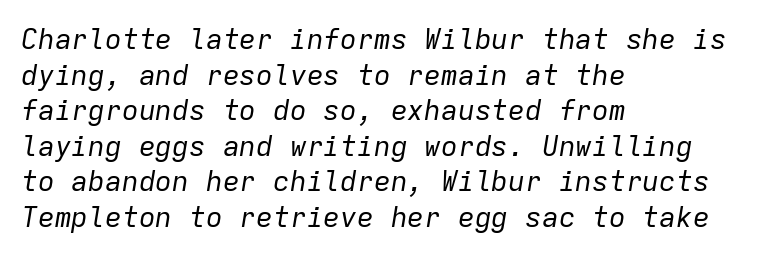
The image shows 28 px regular-weight type, italic (leaning right), monospaced; set left-aligned, normal line spacing (1.27x), normal letter spacing, not underlined; low stroke contrast and a medium x-height.
